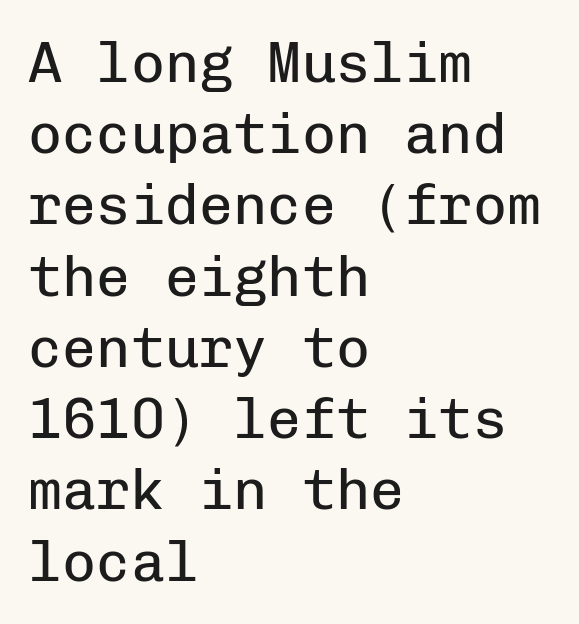
The image shows 57 px regular-weight sans-serif type, upright, monospaced; set left-aligned, normal line spacing (1.25x), normal letter spacing, not underlined; low stroke contrast and a medium x-height.
